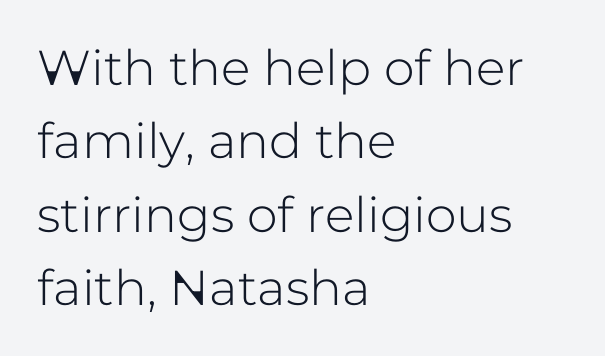
Q: Is the text italic (slanted)? A: No, it is upright.
Q: Is the typeface a serif or a sans-serif typeface? A: Sans-serif.
Q: Is the text underlined? A: No.
Q: How is the paragraph aligned? A: Left-aligned.
Q: Is the spacing between letters normal or unusually wide? A: Normal.
Q: Is the spacing between lines tight, normal or loose? A: Normal.
Q: Width (condensed, normal, or wide)? A: Normal.
Q: Stroke contrast? A: Low.
Q: x-height? A: Medium.
Q: Monospaced? A: No.
